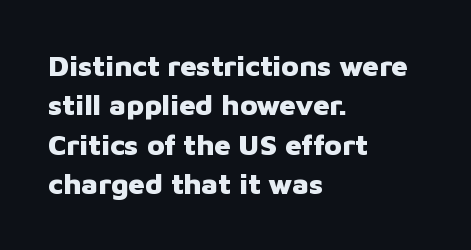
{"serif": "no", "italic": "no", "bold": "yes", "weight": "heavy", "width": "normal", "stroke_contrast": "low", "x_height": "medium", "monospaced": "no", "underline": "no", "align": "left", "line_spacing": "normal", "line_spacing_ratio": 1.36, "letter_spacing": "normal", "letter_spacing_em": 0.0, "glyph_px": 29}
